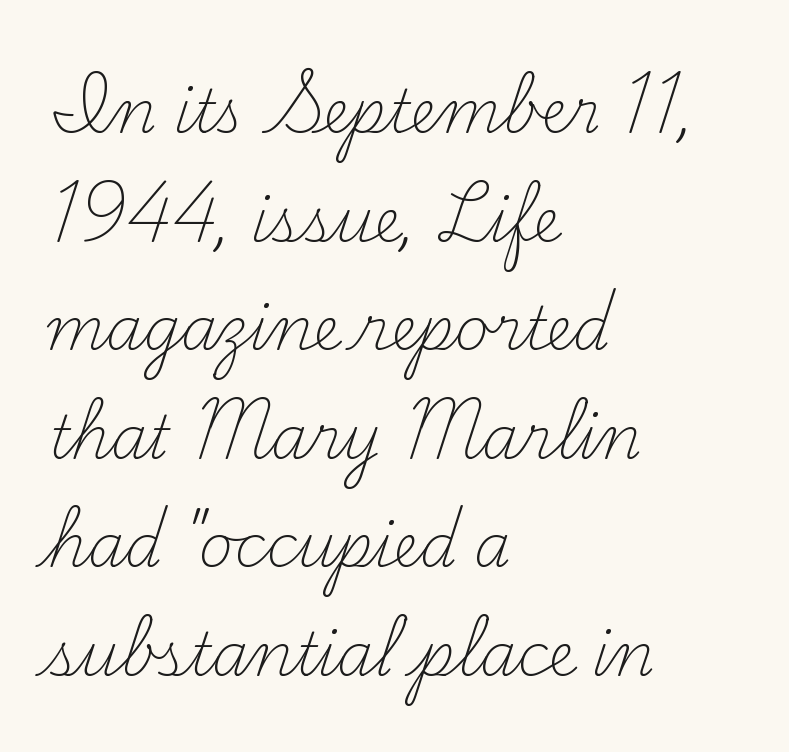
{"bold": "no", "weight": "light", "width": "normal", "stroke_contrast": "medium", "x_height": "small", "monospaced": "no", "underline": "no", "align": "left", "line_spacing_ratio": 1.84, "letter_spacing": "normal", "letter_spacing_em": 0.0, "glyph_px": 59}
